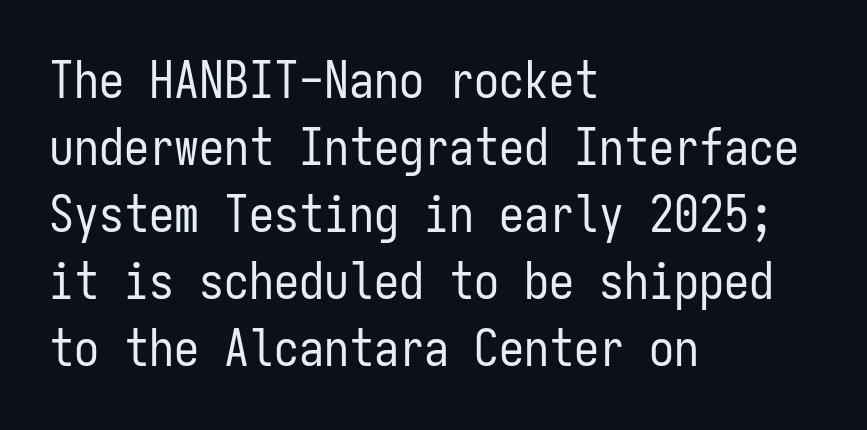
The image shows 50 px regular-weight, condensed sans-serif type, upright, monospaced; set left-aligned, normal line spacing (1.34x), normal letter spacing, not underlined; low stroke contrast and a medium x-height.
